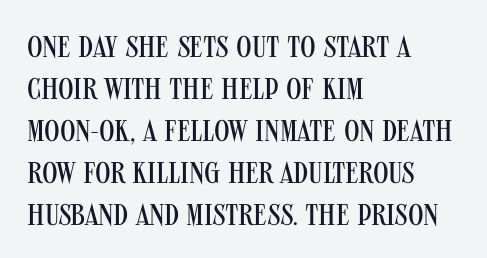
{"serif": "no", "italic": "no", "bold": "no", "weight": "regular", "width": "condensed", "stroke_contrast": "medium", "x_height": "large", "monospaced": "no", "underline": "no", "align": "left", "line_spacing": "normal", "line_spacing_ratio": 1.4, "letter_spacing": "normal", "letter_spacing_em": 0.0, "glyph_px": 30}
